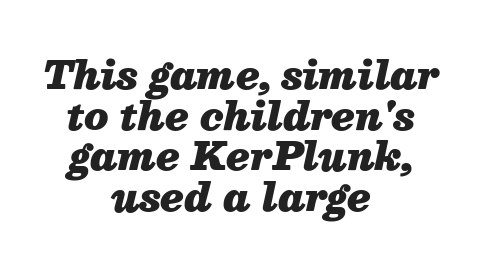
Q: Is the text bold? A: Yes.
Q: Is the text italic (slanted)? A: Yes, it leans right by about 13 degrees.
Q: Is the text underlined? A: No.
Q: How is the paragraph aligned? A: Centered.
Q: Is the spacing between letters normal or unusually wide? A: Normal.
Q: Is the spacing between lines tight, normal or loose? A: Tight.
Q: Width (condensed, normal, or wide)? A: Normal.
Q: Stroke contrast? A: Medium.
Q: x-height? A: Medium.
Q: Monospaced? A: No.
